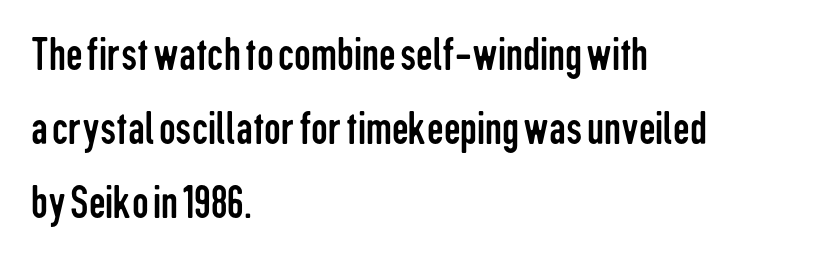
Q: Is the text bold? A: No.
Q: Is the text italic (slanted)? A: No, it is upright.
Q: Is the typeface a serif or a sans-serif typeface? A: Sans-serif.
Q: Is the text underlined? A: No.
Q: How is the paragraph aligned? A: Left-aligned.
Q: Is the spacing between letters normal or unusually wide? A: Normal.
Q: Is the spacing between lines tight, normal or loose? A: Normal.
Q: Width (condensed, normal, or wide)? A: Condensed.
Q: Stroke contrast? A: Low.
Q: x-height? A: Medium.
Q: Monospaced? A: No.
